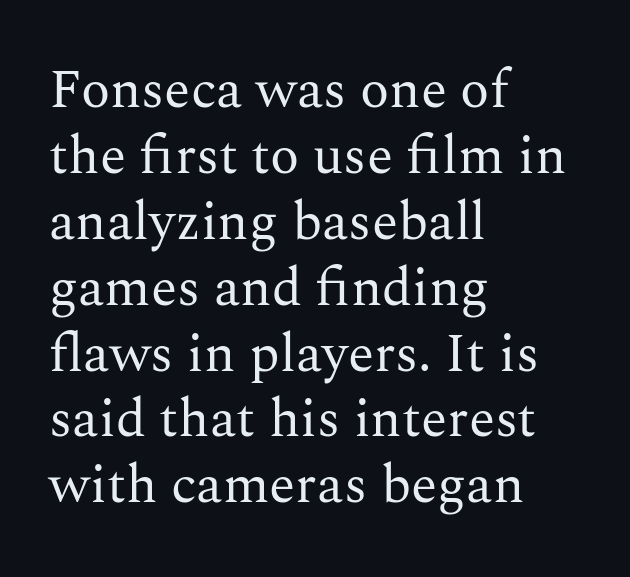
Q: Is the text bold? A: No.
Q: Is the text italic (slanted)? A: No, it is upright.
Q: Is the typeface a serif or a sans-serif typeface? A: Serif.
Q: Is the text underlined? A: No.
Q: How is the paragraph aligned? A: Left-aligned.
Q: Is the spacing between letters normal or unusually wide? A: Normal.
Q: Width (condensed, normal, or wide)? A: Normal.
Q: Stroke contrast? A: Medium.
Q: x-height? A: Medium.
Q: Monospaced? A: No.
